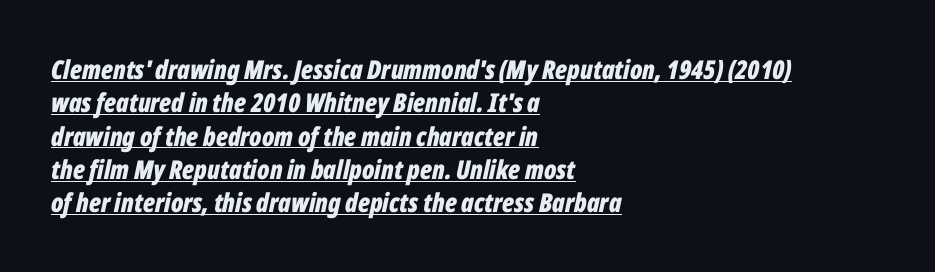
Q: Is the text bold? A: Yes.
Q: Is the text italic (slanted)? A: Yes, it leans right by about 12 degrees.
Q: Is the text underlined? A: Yes.
Q: How is the paragraph aligned? A: Left-aligned.
Q: Is the spacing between letters normal or unusually wide? A: Normal.
Q: Is the spacing between lines tight, normal or loose? A: Normal.
